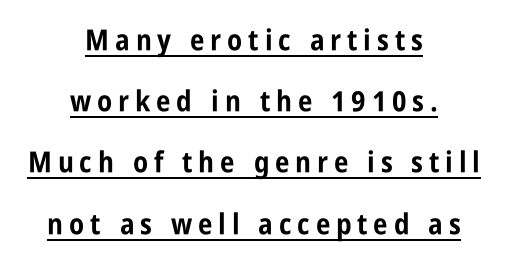
Q: Is the text bold? A: Yes.
Q: Is the text italic (slanted)? A: No, it is upright.
Q: Is the typeface a serif or a sans-serif typeface? A: Sans-serif.
Q: Is the text underlined? A: Yes.
Q: How is the paragraph aligned? A: Centered.
Q: Is the spacing between letters normal or unusually wide? A: Unusually wide.
Q: Is the spacing between lines tight, normal or loose? A: Loose.
Q: Width (condensed, normal, or wide)? A: Condensed.
Q: Stroke contrast? A: Low.
Q: x-height? A: Large.
Q: Monospaced? A: No.
